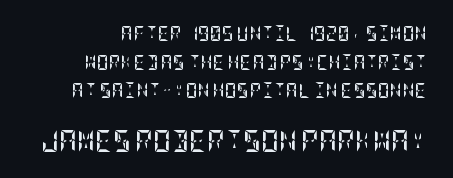
{"italic": "no", "bold": "yes", "underline": "no", "line_spacing": "loose", "line_spacing_ratio": 1.91, "letter_spacing": "normal", "letter_spacing_em": 0.0, "larger_block": "second", "size_ratio": 1.47, "glyph_px": 22}
